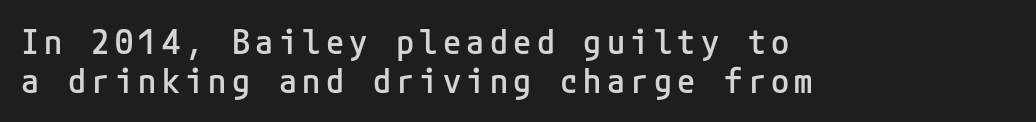
Regarding serifs, this sample does without them. The passage is arranged the way most books set body copy — flush left. Check the space under the baseline: it is left empty. Ordinary non-slanted type is in use. Summary of weight: moderately heavy, a semibold.
